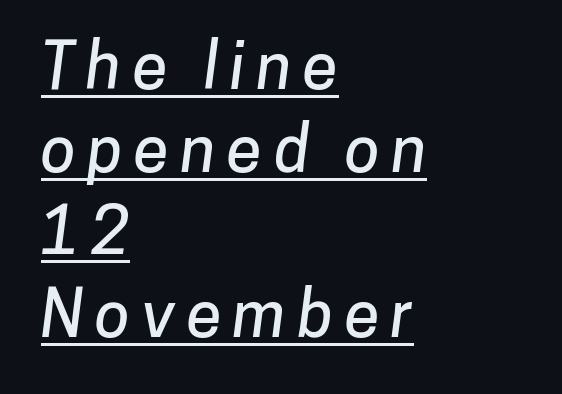
The image shows 64 px sans-serif type; set left-aligned, normal line spacing (1.29x), underlined; low stroke contrast and a medium x-height.
